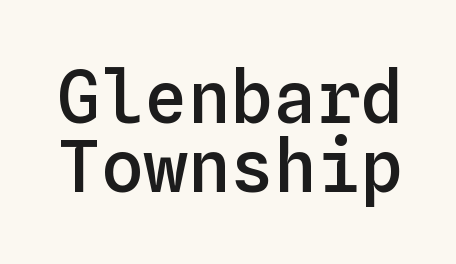
Firm but not heavy-handed strokes: this text is semibold. Type without underlining. The rendering uses a small line-height, squeezing the rows. Nobody touched the tracking dial on this one. The letters march in equal steps, a hallmark of fixed-pitch type.
